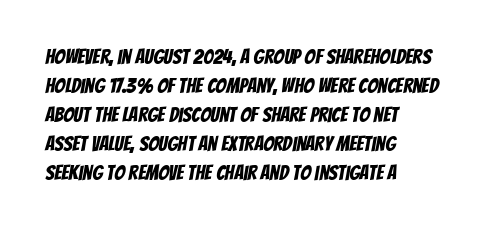
Successive baselines arrive at the customary interval. The gap between lines stays unmarked. The setting favours the left margin, as ordinary paragraphs usually do. This rendering leaves character spacing at its baseline value.
